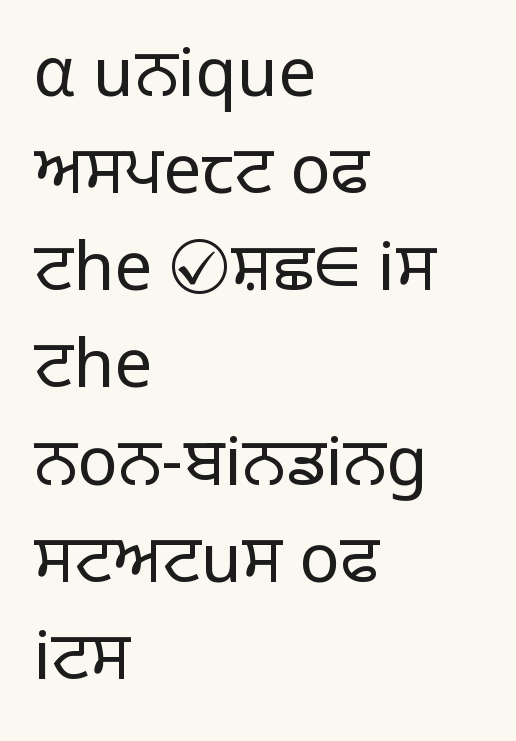
Q: Is the text bold? A: No.
Q: Is the text italic (slanted)? A: No, it is upright.
Q: Is the typeface a serif or a sans-serif typeface? A: Sans-serif.
Q: Is the text underlined? A: No.
Q: How is the paragraph aligned? A: Left-aligned.
Q: Is the spacing between letters normal or unusually wide? A: Normal.
Q: Is the spacing between lines tight, normal or loose? A: Normal.
Q: Width (condensed, normal, or wide)? A: Normal.
Q: Stroke contrast? A: Low.
Q: x-height? A: Large.
Q: Monospaced? A: No.
